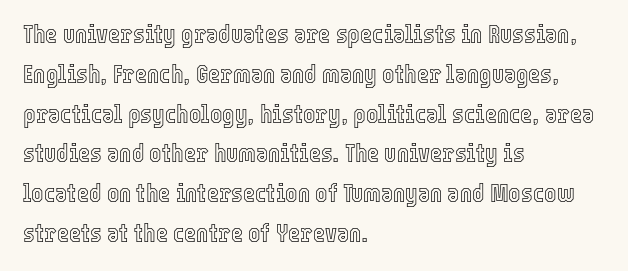
{"italic": "no", "underline": "no", "align": "left", "line_spacing": "normal", "line_spacing_ratio": 1.53, "letter_spacing": "normal", "letter_spacing_em": 0.0, "glyph_px": 26}
